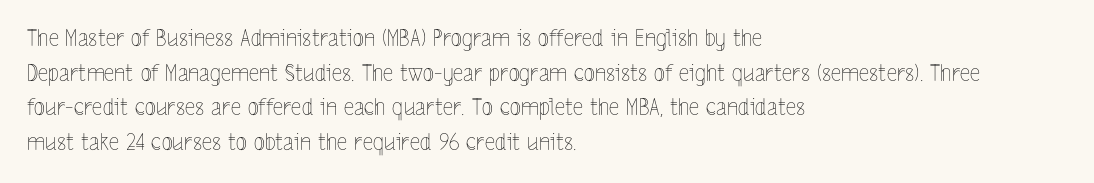
Vertical strokes here are truly vertical. Is the block centered? No — it sits flush against the left margin. Standard letterfit; no display-style spreading of the glyphs. This is not heavy type; no bold has been used.
